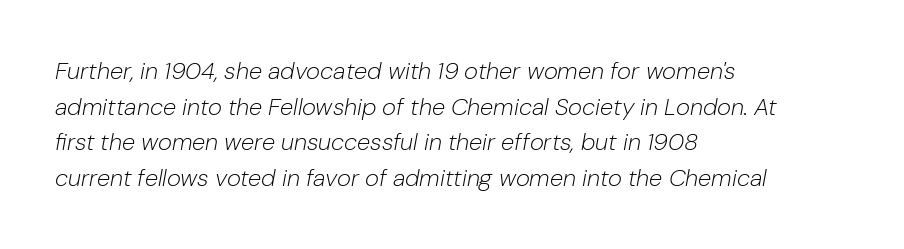
{"italic": "yes", "lean": "right", "slant_degrees": 10, "bold": "no", "underline": "no", "align": "left", "line_spacing": "normal", "line_spacing_ratio": 1.48, "letter_spacing": "normal", "letter_spacing_em": 0.0, "glyph_px": 24}
